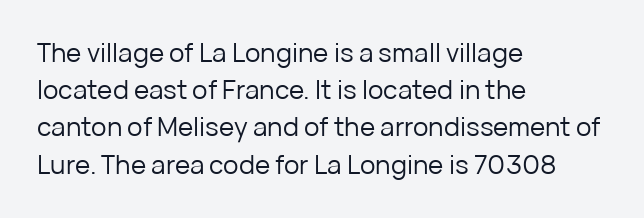
{"italic": "no", "bold": "no", "underline": "no", "align": "left", "line_spacing": "normal", "line_spacing_ratio": 1.43, "letter_spacing": "normal", "letter_spacing_em": 0.0, "glyph_px": 26}
